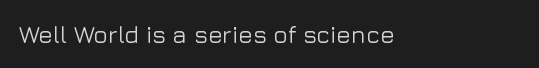
Q: Is the text italic (slanted)? A: No, it is upright.
Q: Is the text underlined? A: No.
Q: Is the spacing between letters normal or unusually wide? A: Normal.
